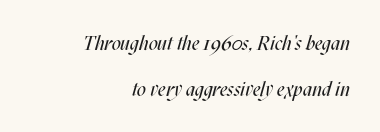
Q: Is the text bold? A: No.
Q: Is the text italic (slanted)? A: Yes, it leans right by about 17 degrees.
Q: Is the text underlined? A: No.
Q: How is the paragraph aligned? A: Right-aligned.
Q: Is the spacing between letters normal or unusually wide? A: Normal.
Q: Is the spacing between lines tight, normal or loose? A: Loose.
